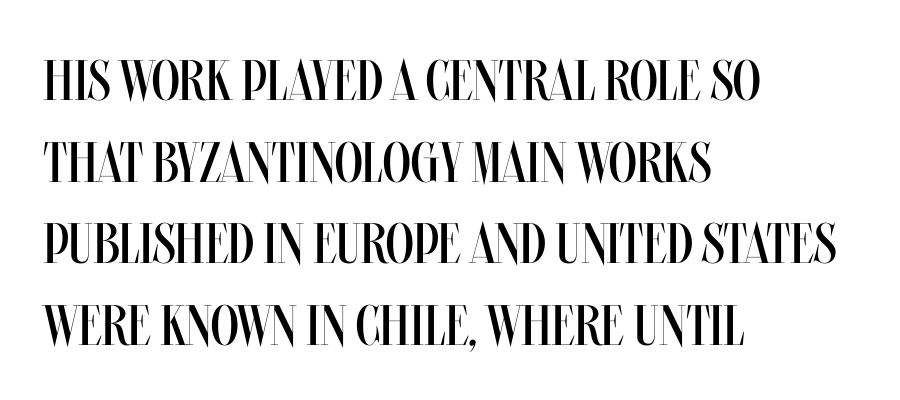
The image shows 57 px regular-weight, condensed type, upright; set left-aligned, normal line spacing (1.43x), normal letter spacing, not underlined; medium stroke contrast and a large x-height.
